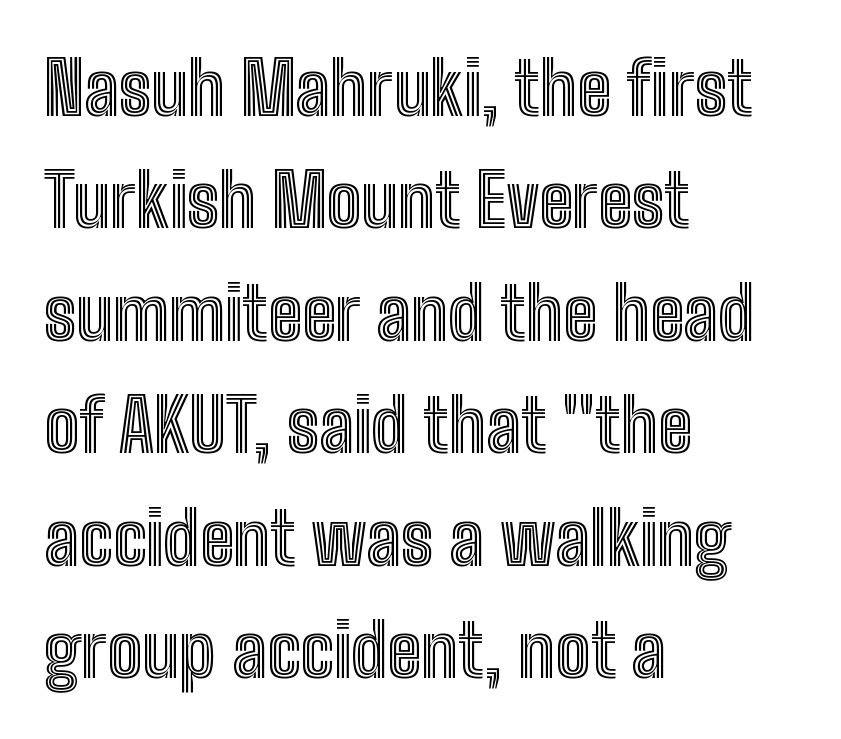
Is this a fixed-width face? No — the glyphs have proportional, varying widths. The face used here is rendered with its standard letterfit. Honestly, there is no underline to notice here at all. The type sits square on the baseline with zero lean. Which margin do the lines hug? The left one — the right edge is uneven.
